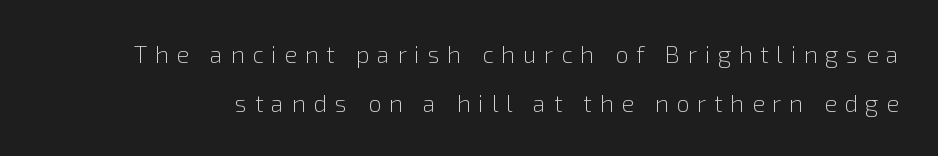
{"italic": "no", "bold": "no", "underline": "no", "line_spacing": "loose", "line_spacing_ratio": 2.04, "letter_spacing": "wide", "letter_spacing_em": 0.32, "glyph_px": 24}
